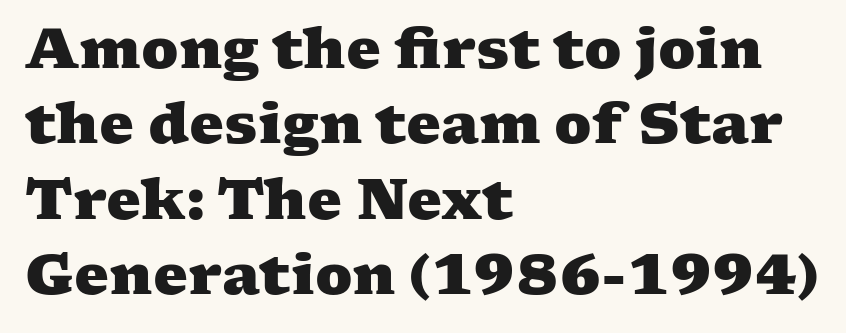
Note the varied advance widths — an 'i' is clearly narrower than an 'm'. The strokes are fattened all the way to bold. Clear beneath every line of the passage. Each line starts at the same left margin while the right side varies. Yep, those are serifs on the letters. Vertical spacing — default.
